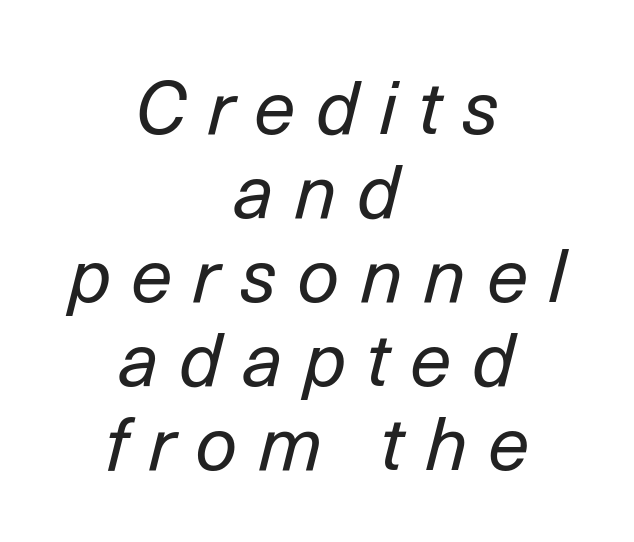
The image shows 75 px regular-weight type, italic (leaning right); set centered, tight line spacing (1.12x), unusually wide letter spacing (+0.27 em), not underlined; low stroke contrast and a medium x-height.
